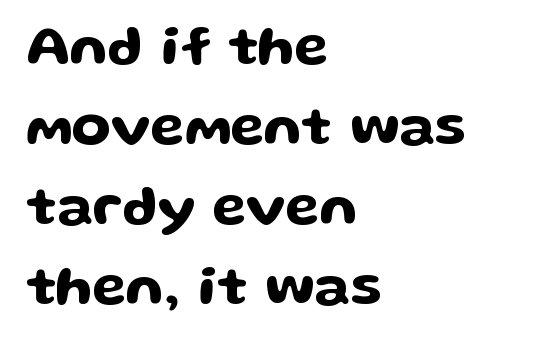
Q: Is the text italic (slanted)? A: No, it is upright.
Q: Is the typeface a serif or a sans-serif typeface? A: Sans-serif.
Q: Is the text underlined? A: No.
Q: How is the paragraph aligned? A: Left-aligned.
Q: Is the spacing between letters normal or unusually wide? A: Normal.
Q: Is the spacing between lines tight, normal or loose? A: Normal.
Q: Width (condensed, normal, or wide)? A: Wide.
Q: Stroke contrast? A: Low.
Q: x-height? A: Medium.
Q: Monospaced? A: No.
